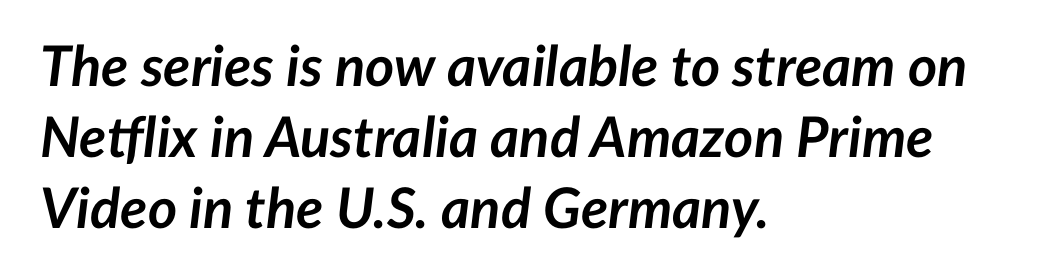
The image shows 56 px semibold type, italic (leaning right); set left-aligned, normal line spacing (1.27x), normal letter spacing, not underlined; low stroke contrast and a medium x-height.
